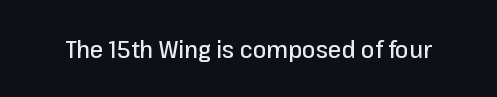
Observe the ordinary spacing: letters are neighbours, not strangers. Underline: absent. Rendered with straight, roman letterforms.
